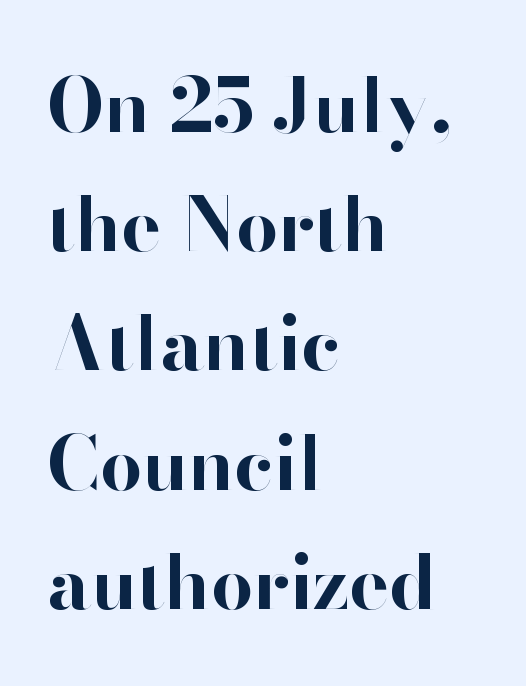
The image shows 75 px bold sans-serif type, upright; set left-aligned, normal line spacing (1.59x), normal letter spacing, not underlined; high stroke contrast and a small x-height.
